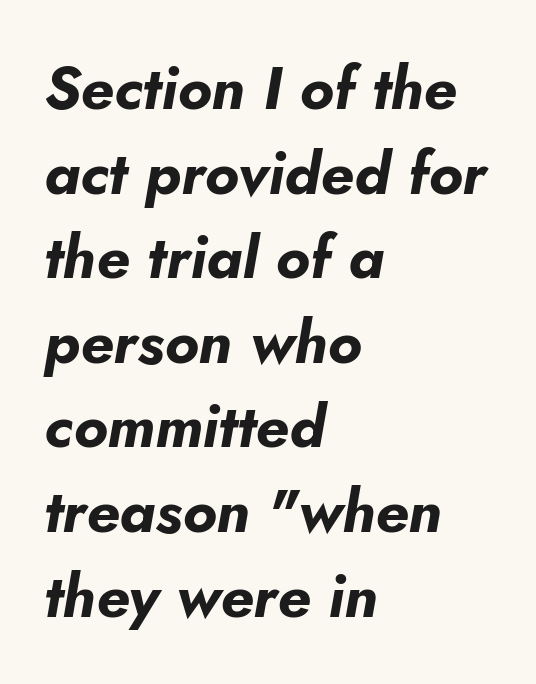
Does the leading feel generous? No, just average. Yep, that's italic — everything's leaning. Note the varied advance widths — an 'i' is clearly narrower than an 'm'. Every row of glyphs begins at an identical x-position on the left. Nobody drew a line under any word here. Look at the stroke-to-counter ratio: heavy, a bold.
